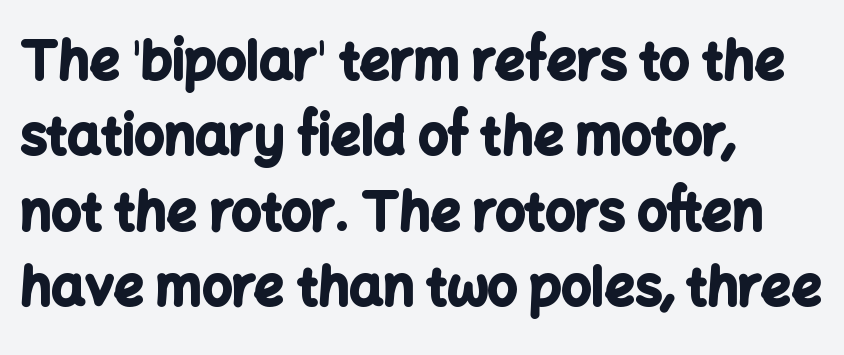
The image shows 53 px bold sans-serif type, upright; set left-aligned, normal line spacing (1.42x), normal letter spacing, not underlined; low stroke contrast and a medium x-height.
